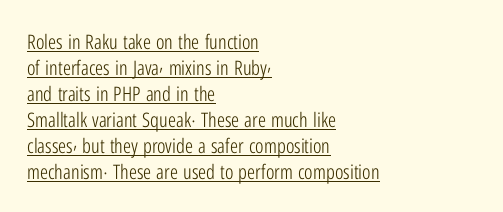
{"italic": "no", "bold": "no", "underline": "yes", "align": "left", "line_spacing": "normal", "line_spacing_ratio": 1.3, "letter_spacing": "normal", "letter_spacing_em": 0.0, "glyph_px": 20}
